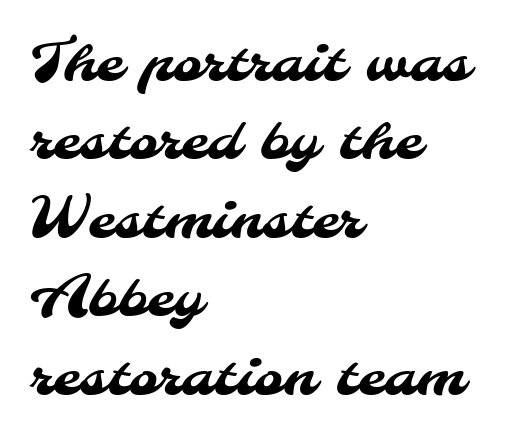
Q: Is the typeface a serif or a sans-serif typeface? A: Sans-serif.
Q: Is the text underlined? A: No.
Q: How is the paragraph aligned? A: Left-aligned.
Q: Is the spacing between letters normal or unusually wide? A: Normal.
Q: Is the spacing between lines tight, normal or loose? A: Normal.
Q: Width (condensed, normal, or wide)? A: Normal.
Q: Stroke contrast? A: Medium.
Q: x-height? A: Small.
Q: Monospaced? A: No.
